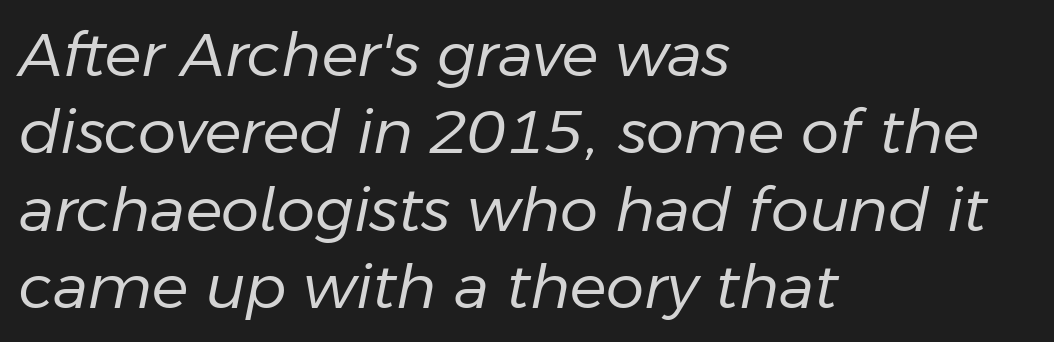
The image shows 61 px regular-weight type, italic (leaning right); set left-aligned, normal line spacing (1.27x), normal letter spacing, not underlined; low stroke contrast and a medium x-height.
